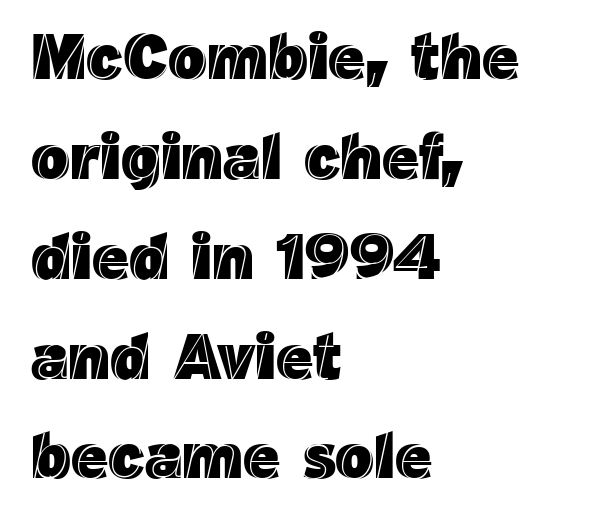
Q: Is the text italic (slanted)? A: No, it is upright.
Q: Is the text underlined? A: No.
Q: How is the paragraph aligned? A: Left-aligned.
Q: Is the spacing between letters normal or unusually wide? A: Normal.
Q: Is the spacing between lines tight, normal or loose? A: Normal.
Q: Width (condensed, normal, or wide)? A: Normal.
Q: x-height? A: Medium.
Q: Monospaced? A: No.
